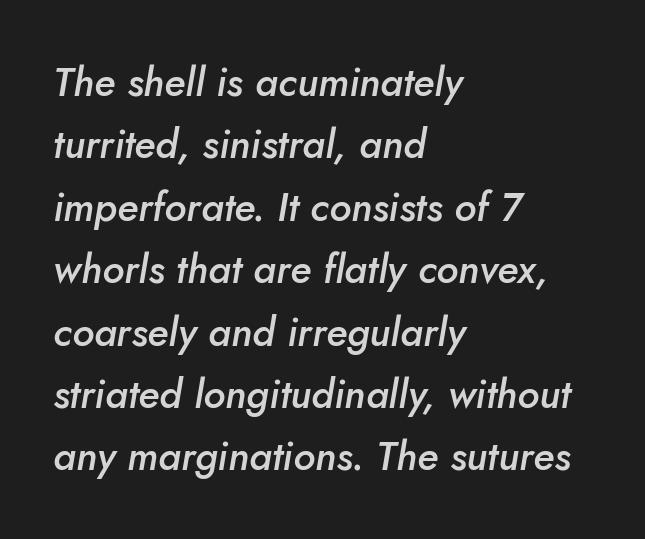
The image shows 40 px semibold type, italic (leaning right); set left-aligned, normal line spacing (1.56x), normal letter spacing, not underlined; low stroke contrast and a small x-height.
